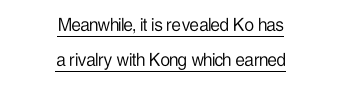
Vertical spacing — default. Heft: none added — not bold. Notice how the passage keeps no hard edge, just a central spine. Descenders here cross a horizontal rule under the line. Does extra space separate the letters? No, they use regular spacing.
